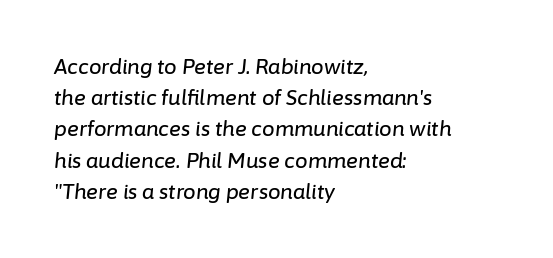
{"italic": "yes", "lean": "right", "slant_degrees": 6, "underline": "no", "align": "left", "line_spacing": "normal", "line_spacing_ratio": 1.56, "letter_spacing": "normal", "letter_spacing_em": 0.0, "glyph_px": 20}
